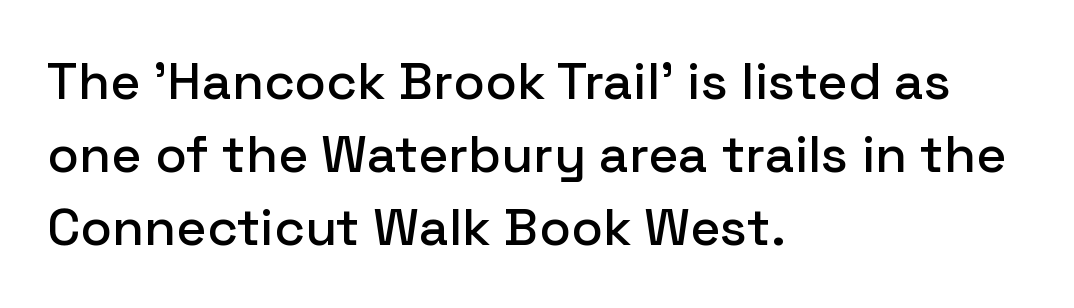
Q: Is the text italic (slanted)? A: No, it is upright.
Q: Is the typeface a serif or a sans-serif typeface? A: Sans-serif.
Q: Is the text underlined? A: No.
Q: How is the paragraph aligned? A: Left-aligned.
Q: Is the spacing between letters normal or unusually wide? A: Normal.
Q: Is the spacing between lines tight, normal or loose? A: Normal.
Q: Width (condensed, normal, or wide)? A: Normal.
Q: Stroke contrast? A: Low.
Q: x-height? A: Medium.
Q: Monospaced? A: No.
